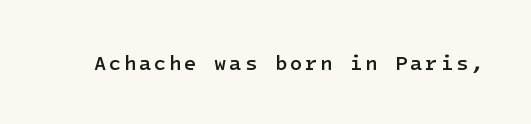
Q: Is the text bold? A: Semi-bold.
Q: Is the text italic (slanted)? A: No, it is upright.
Q: Is the text underlined? A: No.
